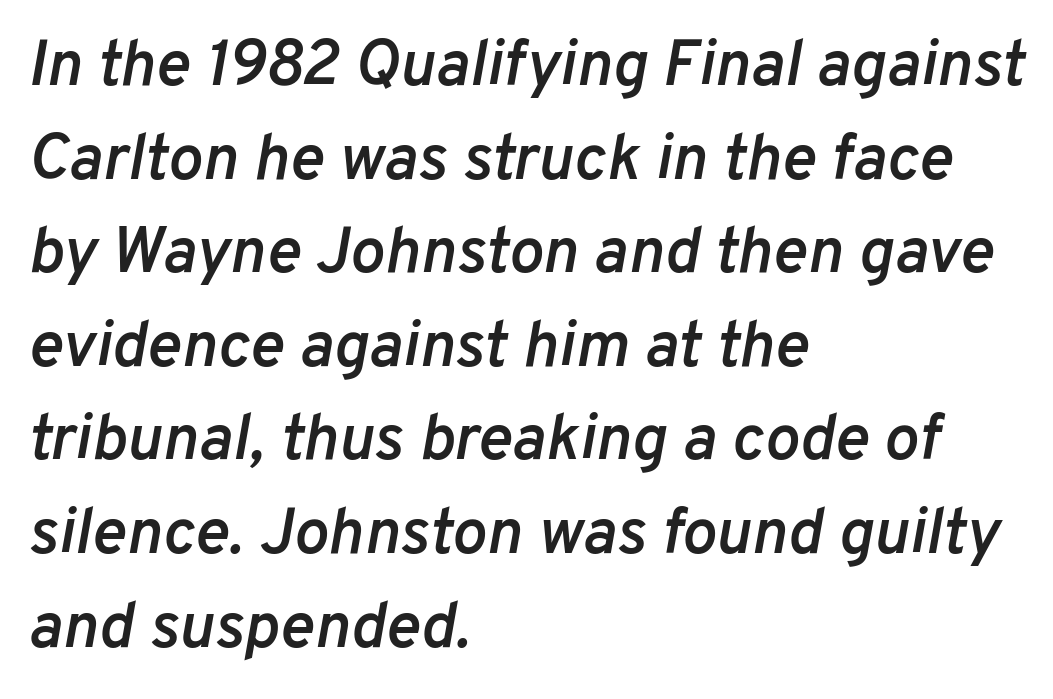
The image shows 65 px semibold type, italic (leaning right); set left-aligned, normal line spacing (1.44x), normal letter spacing, not underlined; low stroke contrast and a medium x-height.
